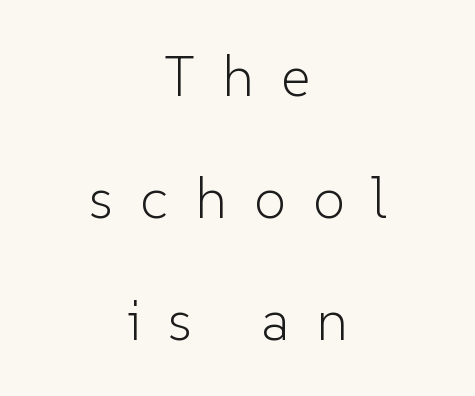
The image shows 57 px light sans-serif type, upright; set centered, loose line spacing (2.14x), unusually wide letter spacing (+0.48 em), not underlined; low stroke contrast and a medium x-height.
